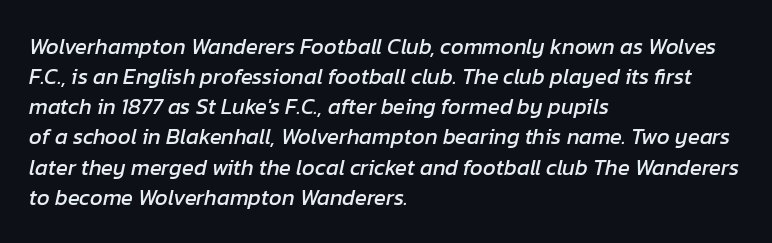
{"italic": "yes", "lean": "right", "slant_degrees": 12, "underline": "no", "align": "left", "line_spacing": "normal", "line_spacing_ratio": 1.37, "letter_spacing": "normal", "letter_spacing_em": 0.0, "glyph_px": 22}
